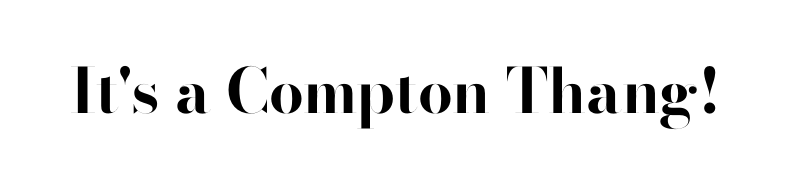
Q: Is the text bold? A: Yes.
Q: Is the text italic (slanted)? A: No, it is upright.
Q: Is the typeface a serif or a sans-serif typeface? A: Sans-serif.
Q: Is the text underlined? A: No.
Q: Is the spacing between letters normal or unusually wide? A: Normal.
Q: Width (condensed, normal, or wide)? A: Normal.
Q: Stroke contrast? A: High.
Q: x-height? A: Small.
Q: Monospaced? A: No.
